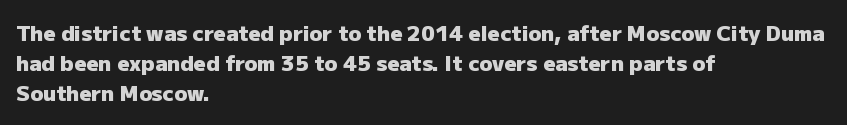
Q: Is the text bold? A: Yes.
Q: Is the text italic (slanted)? A: No, it is upright.
Q: Is the text underlined? A: No.
Q: How is the paragraph aligned? A: Left-aligned.
Q: Is the spacing between letters normal or unusually wide? A: Normal.
Q: Is the spacing between lines tight, normal or loose? A: Normal.
